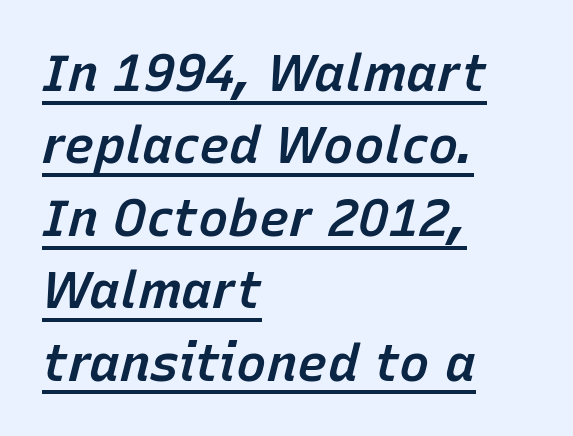
Q: Is the text bold? A: Semi-bold.
Q: Is the text italic (slanted)? A: Yes, it leans right by about 15 degrees.
Q: Is the text underlined? A: Yes.
Q: How is the paragraph aligned? A: Left-aligned.
Q: Is the spacing between letters normal or unusually wide? A: Normal.
Q: Is the spacing between lines tight, normal or loose? A: Normal.
Q: Width (condensed, normal, or wide)? A: Normal.
Q: Stroke contrast? A: Low.
Q: x-height? A: Medium.
Q: Monospaced? A: No.
